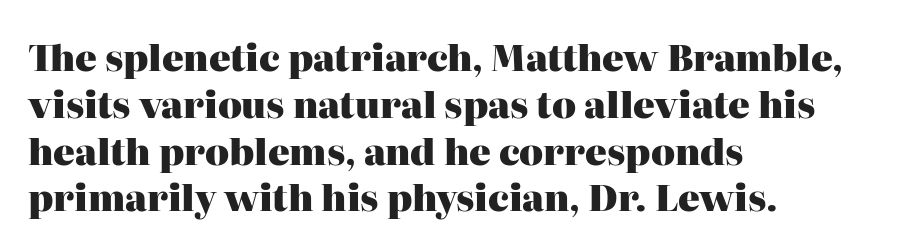
The image shows 36 px heavy serif type, upright; set left-aligned, normal line spacing (1.3x), normal letter spacing, not underlined; high stroke contrast and a medium x-height.
